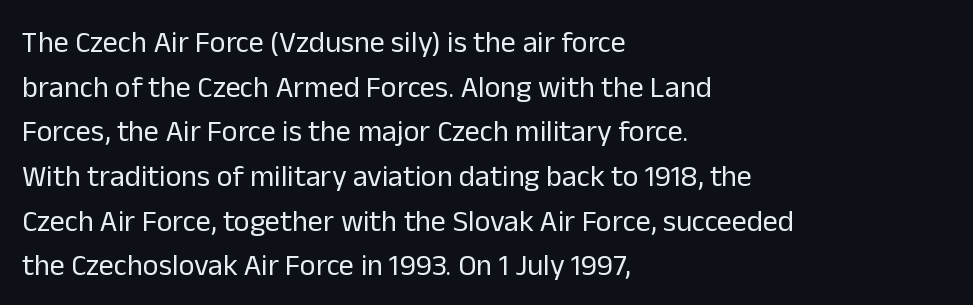
{"serif": "no", "italic": "no", "bold": "no", "weight": "regular", "width": "normal", "stroke_contrast": "low", "x_height": "medium", "monospaced": "no", "underline": "no", "align": "left", "line_spacing": "normal", "line_spacing_ratio": 1.49, "letter_spacing": "normal", "letter_spacing_em": 0.0, "glyph_px": 30}
